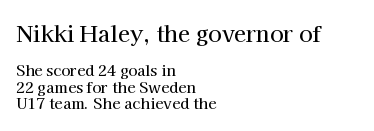
The image shows 22 px text type, upright; set left-aligned, tight line spacing (1.11x), normal letter spacing, not underlined; the first (top) block is 1.47x larger.
